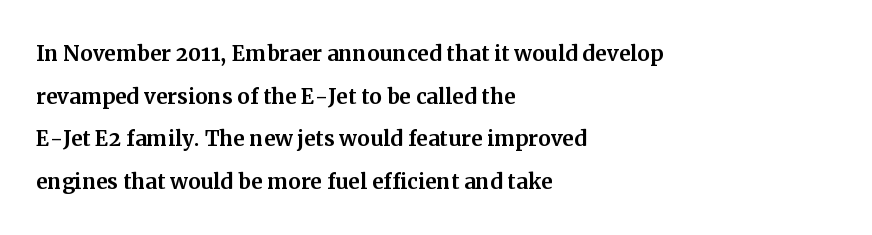
The line texture is even and compact thanks to regular tracking. The rows are spaced the way most documents space them. This rendering uses left alignment, leaving the right contour irregular. Unmarked baselines from the first word to the last. Italic: no, the glyphs are upright roman.
